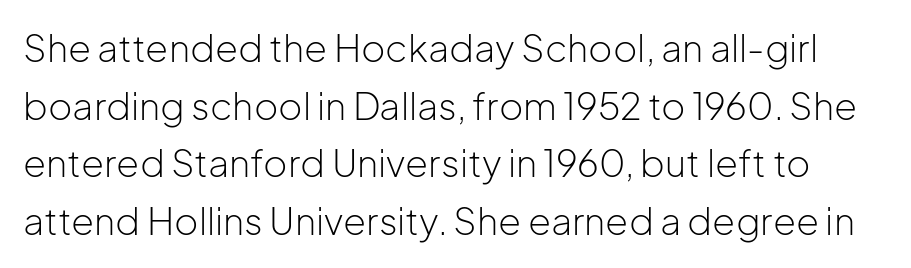
You could not count columns in this text — the font is proportionally spaced. The rendering shows plain stroke endings on the letterforms — a sans-serif design. Unlike italic type, these characters show no tilt at all. A typesetter would call this leading conventional body-copy spacing. Rule under the text: the space is simply empty.
